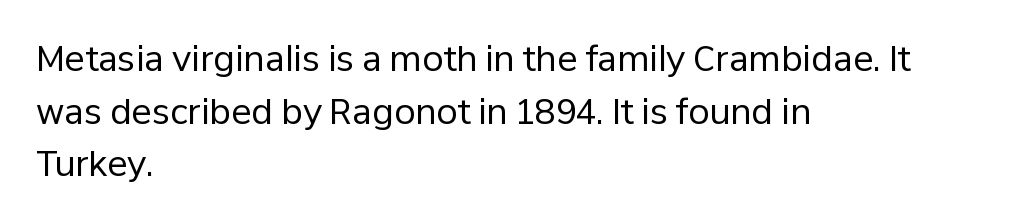
The image shows 34 px regular-weight sans-serif type, upright; set left-aligned, normal line spacing (1.55x), normal letter spacing, not underlined; low stroke contrast and a medium x-height.
